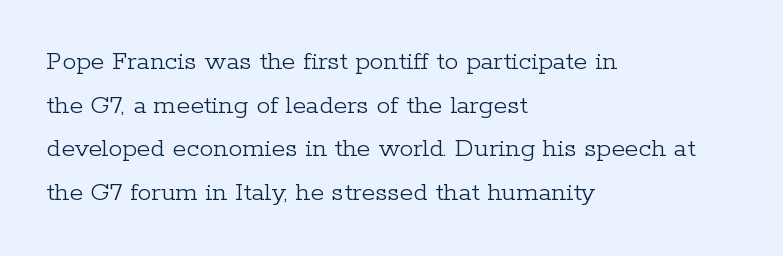
{"serif": "yes", "italic": "no", "bold": "no", "weight": "light", "width": "normal", "stroke_contrast": "low", "x_height": "medium", "monospaced": "no", "underline": "no", "align": "left", "line_spacing": "normal", "line_spacing_ratio": 1.56, "letter_spacing": "normal", "letter_spacing_em": 0.0, "glyph_px": 28}
